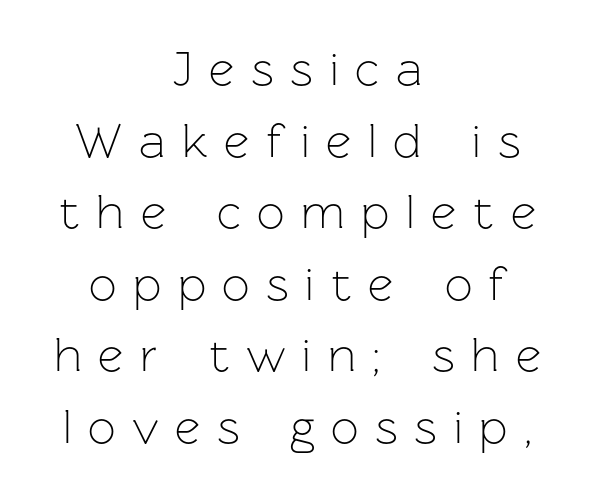
{"serif": "no", "italic": "no", "bold": "no", "weight": "light", "width": "normal", "stroke_contrast": "low", "x_height": "medium", "monospaced": "no", "underline": "no", "align": "center", "line_spacing": "normal", "line_spacing_ratio": 1.46, "letter_spacing": "wide", "letter_spacing_em": 0.34, "glyph_px": 49}
